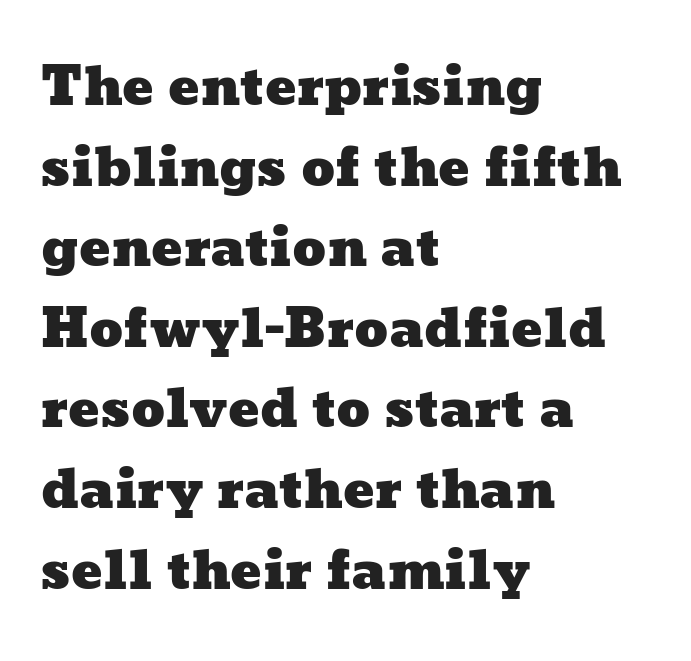
The image shows 52 px wide type; set left-aligned, normal line spacing (1.55x), normal letter spacing, not underlined; low stroke contrast and a medium x-height.
